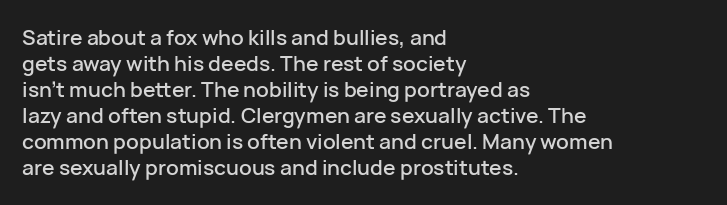
{"italic": "no", "underline": "no", "align": "left", "line_spacing_ratio": 1.24, "letter_spacing": "normal", "letter_spacing_em": 0.0, "glyph_px": 21}
